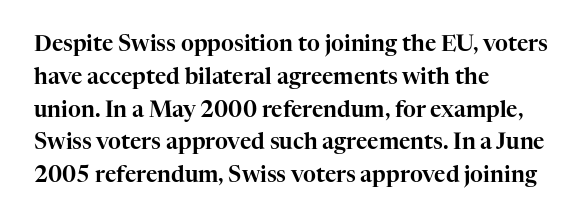
{"italic": "no", "underline": "no", "align": "left", "line_spacing": "normal", "line_spacing_ratio": 1.49, "letter_spacing": "normal", "letter_spacing_em": 0.0, "glyph_px": 22}
